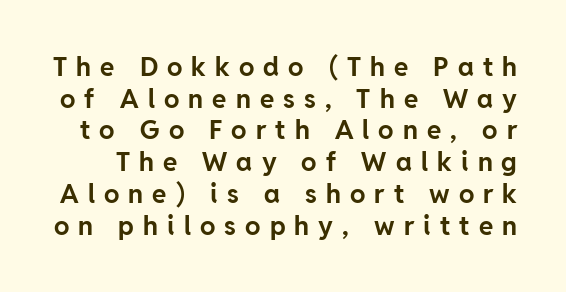
Rendered with straight, roman letterforms. Rule under the text: the space is simply empty. Set as a true bold cut, around the 700 mark. This sample uses expanded letter spacing, leaving extra air between glyphs.
